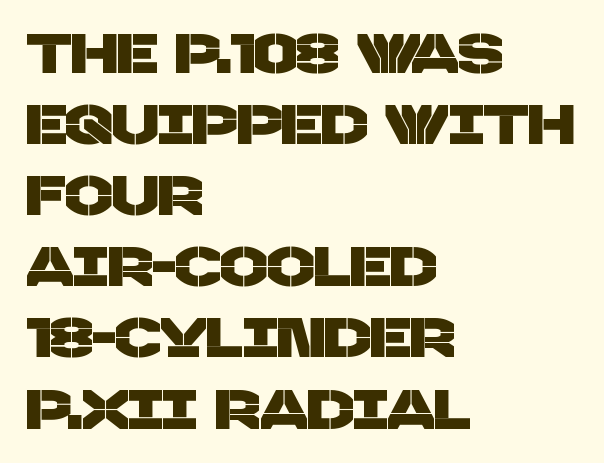
{"serif": "no", "width": "normal", "stroke_contrast": "low", "x_height": "large", "monospaced": "no", "underline": "no", "align": "left", "line_spacing": "normal", "line_spacing_ratio": 1.27, "letter_spacing": "normal", "letter_spacing_em": 0.0, "glyph_px": 56}
